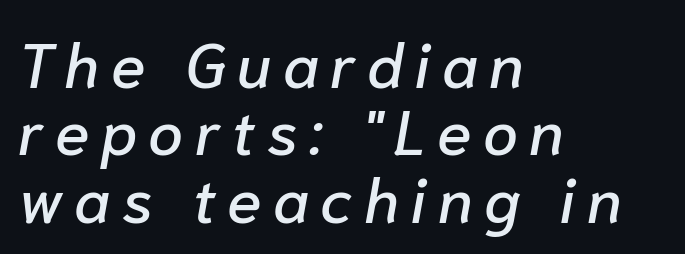
Vertical spacing — tight. Each letter keeps its own natural width here, so spacing adapts to shape. The text carries the slant typical of an italic or oblique font. Just letters on the line, the space beneath them empty.
